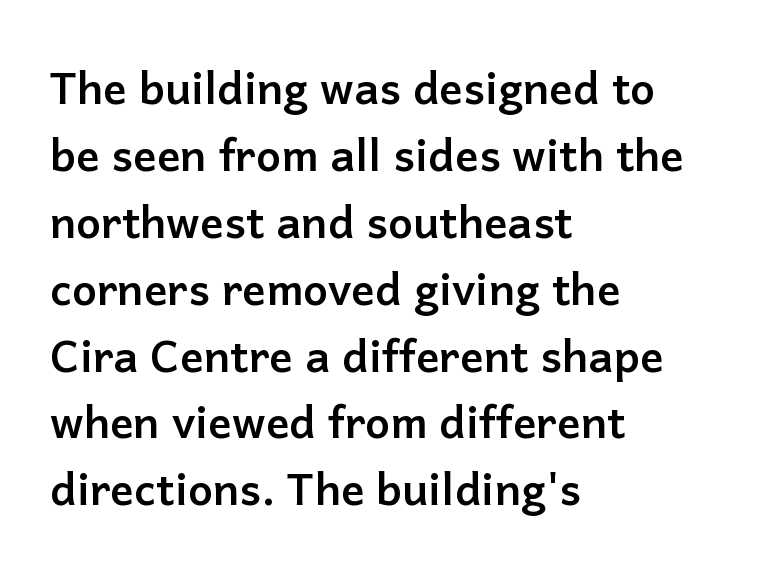
Style check: upright. Successive baselines arrive at the customary interval. Is the block centered? No — it sits flush against the left margin. Each letter keeps its own natural width here, so spacing adapts to shape. Unmarked baselines from the first word to the last. These lines are composed in type without serifs.
